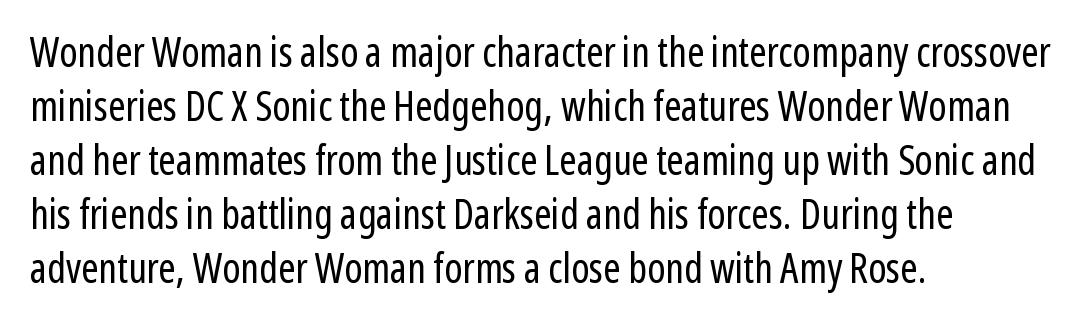
The image shows 41 px regular-weight, condensed sans-serif type, upright; set left-aligned, normal line spacing (1.32x), normal letter spacing, not underlined; low stroke contrast and a medium x-height.
